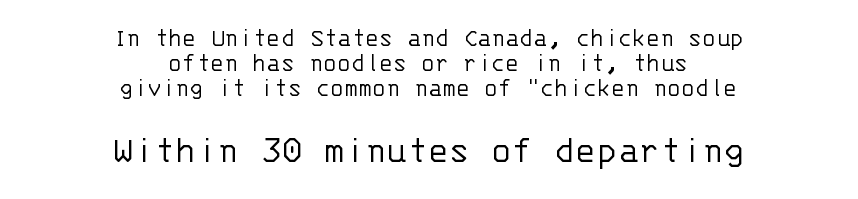
Q: Is the text bold? A: No.
Q: Is the text italic (slanted)? A: No, it is upright.
Q: Is the typeface a serif or a sans-serif typeface? A: Sans-serif.
Q: Is the text underlined? A: No.
Q: How is the paragraph aligned? A: Centered.
Q: Is the spacing between letters normal or unusually wide? A: Normal.
Q: Is the spacing between lines tight, normal or loose? A: Tight.
Q: Which block of text is set in a larger size, the first (top) or the second (bottom)? A: The second (bottom) one.
Q: Width (condensed, normal, or wide)? A: Normal.
Q: Stroke contrast? A: Low.
Q: x-height? A: Large.
Q: Monospaced? A: Yes.
